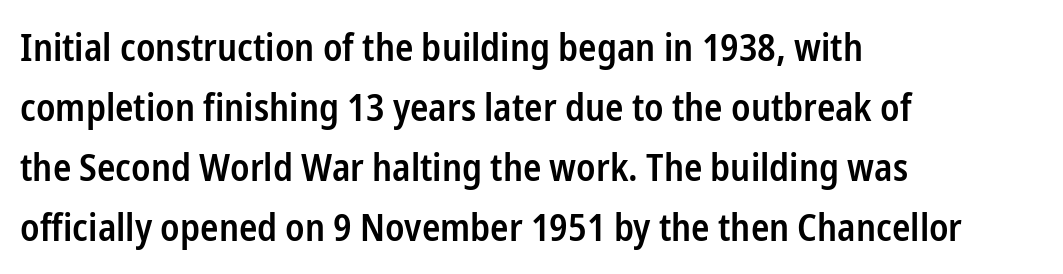
The image shows 38 px semibold, condensed sans-serif type, upright; set left-aligned, normal line spacing (1.58x), normal letter spacing, not underlined; low stroke contrast and a medium x-height.
